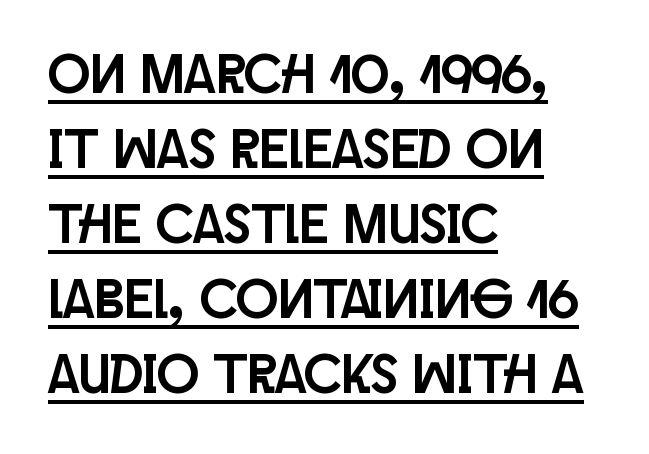
{"serif": "no", "italic": "no", "width": "condensed", "stroke_contrast": "low", "x_height": "large", "monospaced": "no", "underline": "yes", "align": "left", "line_spacing": "normal", "line_spacing_ratio": 1.34, "letter_spacing": "normal", "letter_spacing_em": 0.0, "glyph_px": 56}
